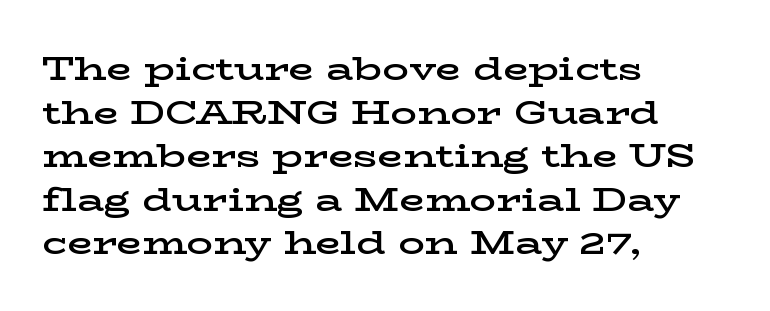
Q: Is the text bold? A: Semi-bold.
Q: Is the text italic (slanted)? A: No, it is upright.
Q: Is the typeface a serif or a sans-serif typeface? A: Serif.
Q: Is the text underlined? A: No.
Q: How is the paragraph aligned? A: Left-aligned.
Q: Is the spacing between letters normal or unusually wide? A: Normal.
Q: Is the spacing between lines tight, normal or loose? A: Normal.
Q: Width (condensed, normal, or wide)? A: Wide.
Q: Stroke contrast? A: Low.
Q: x-height? A: Medium.
Q: Monospaced? A: No.
